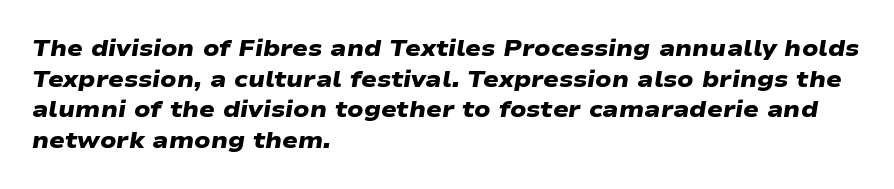
The designer left line spacing at the default. What stands out about the letter spacing? Nothing — it is the standard amount. The rendering uses a bold face; every stroke is thick and dark. Casual observation: everything's shoved over to the left. The foot of each line stays bare and open.
